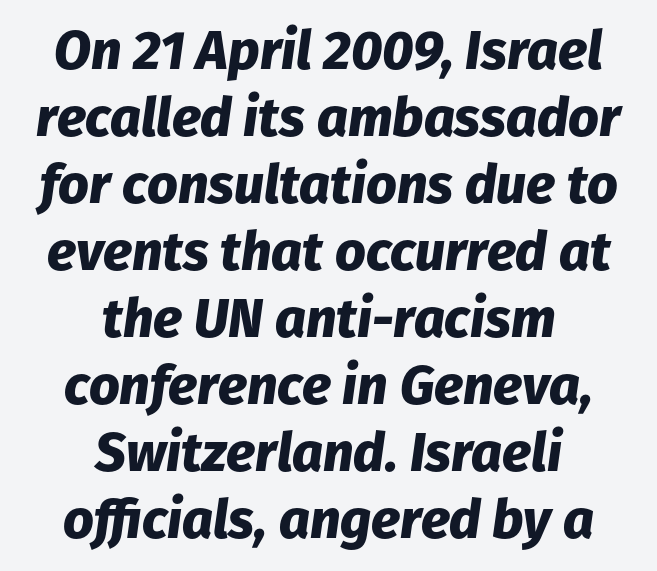
Q: Is the text bold? A: Yes.
Q: Is the text italic (slanted)? A: Yes, it leans right by about 8 degrees.
Q: Is the text underlined? A: No.
Q: How is the paragraph aligned? A: Centered.
Q: Is the spacing between letters normal or unusually wide? A: Normal.
Q: Width (condensed, normal, or wide)? A: Normal.
Q: Stroke contrast? A: Low.
Q: x-height? A: Medium.
Q: Monospaced? A: No.
